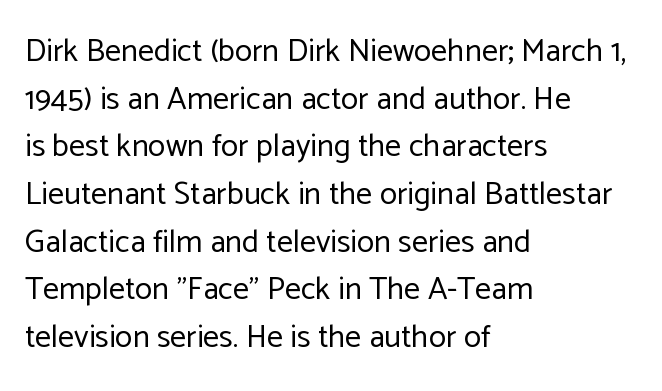
Font category for this specimen: sans-serif. Compared with a centered layout, this one pins lines to the left instead. On a weight scale, this lands at 450 or below. Descenders hang freely into open space.
